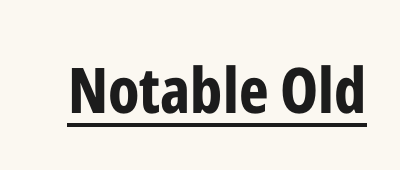
{"serif": "no", "italic": "no", "bold": "yes", "weight": "bold", "width": "condensed", "stroke_contrast": "low", "x_height": "medium", "monospaced": "no", "underline": "yes", "letter_spacing": "normal", "letter_spacing_em": 0.0, "glyph_px": 63}
